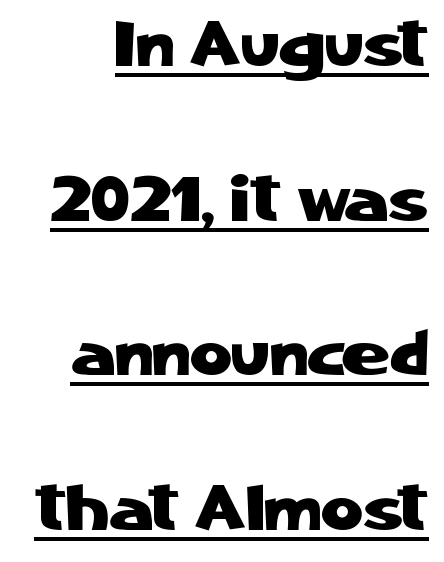
The lettering is marked with a stroke running underneath it. The face used here is proportionally spaced, like ordinary book or web type. Serifs: no, the terminals of the letterforms are clean. These lines were composed using upright roman letters. The tracking reads as untouched default to a designer's eye.
